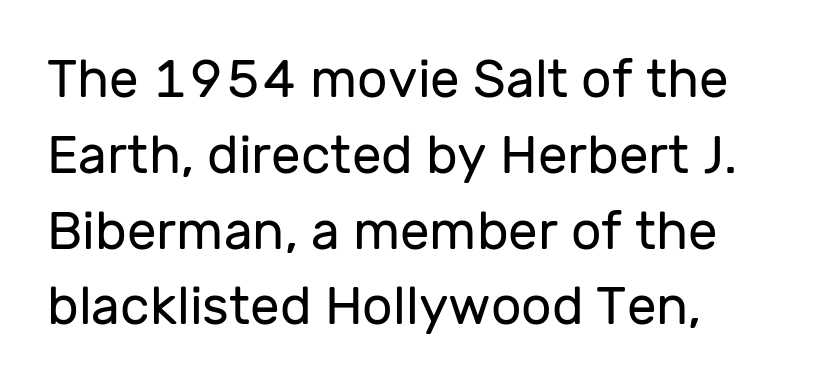
Q: Is the text bold? A: No.
Q: Is the text italic (slanted)? A: No, it is upright.
Q: Is the typeface a serif or a sans-serif typeface? A: Sans-serif.
Q: Is the text underlined? A: No.
Q: How is the paragraph aligned? A: Left-aligned.
Q: Is the spacing between letters normal or unusually wide? A: Normal.
Q: Is the spacing between lines tight, normal or loose? A: Normal.
Q: Width (condensed, normal, or wide)? A: Normal.
Q: Stroke contrast? A: Low.
Q: x-height? A: Medium.
Q: Monospaced? A: No.
